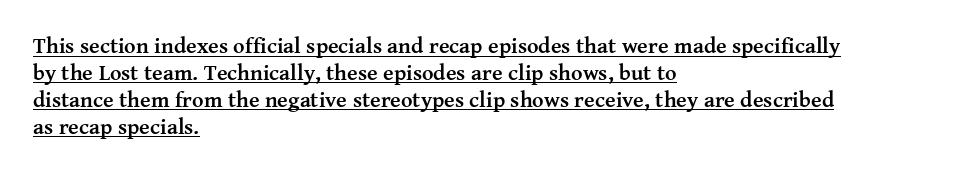
Q: Is the text bold? A: Yes.
Q: Is the text italic (slanted)? A: No, it is upright.
Q: Is the text underlined? A: Yes.
Q: How is the paragraph aligned? A: Left-aligned.
Q: Is the spacing between letters normal or unusually wide? A: Normal.
